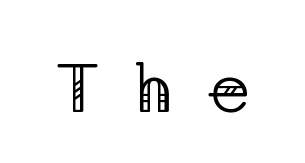
{"serif": "yes", "italic": "no", "bold": "no", "weight": "regular", "width": "normal", "stroke_contrast": "low", "x_height": "medium", "monospaced": "no", "underline": "no", "letter_spacing": "wide", "letter_spacing_em": 0.48, "glyph_px": 69}
